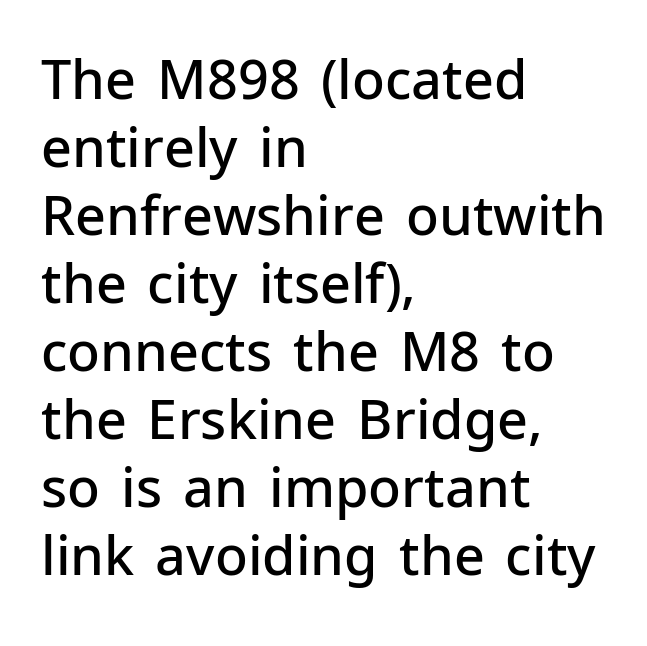
The image shows 54 px semibold sans-serif type, upright; set left-aligned, normal line spacing (1.26x), normal letter spacing, not underlined; low stroke contrast and a medium x-height.
